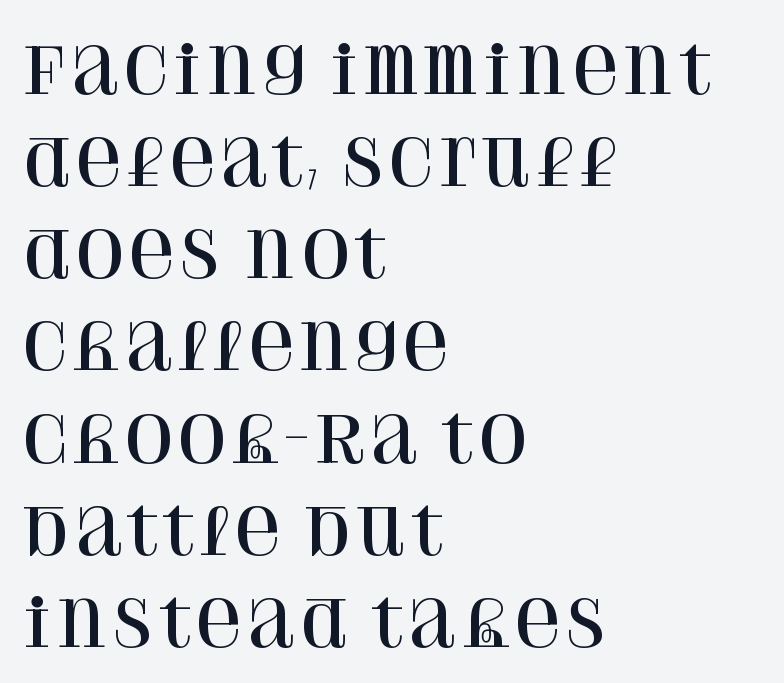
Q: Is the text italic (slanted)? A: No, it is upright.
Q: Is the typeface a serif or a sans-serif typeface? A: Serif.
Q: Is the text underlined? A: No.
Q: How is the paragraph aligned? A: Left-aligned.
Q: Is the spacing between letters normal or unusually wide? A: Normal.
Q: Is the spacing between lines tight, normal or loose? A: Normal.
Q: Width (condensed, normal, or wide)? A: Normal.
Q: Stroke contrast? A: High.
Q: x-height? A: Large.
Q: Monospaced? A: No.
